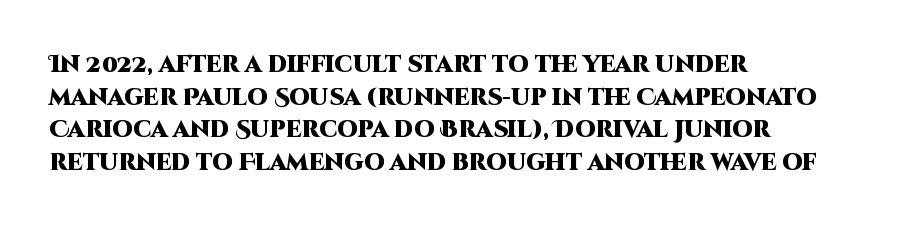
Q: Is the text bold? A: Yes.
Q: Is the text italic (slanted)? A: No, it is upright.
Q: Is the text underlined? A: No.
Q: How is the paragraph aligned? A: Left-aligned.
Q: Is the spacing between letters normal or unusually wide? A: Normal.
Q: Is the spacing between lines tight, normal or loose? A: Normal.
